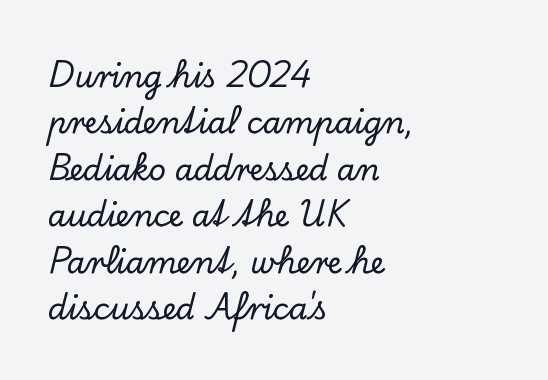
The image shows 30 px serif type; set left-aligned, normal line spacing (1.55x), normal letter spacing, not underlined; low stroke contrast and a small x-height.
